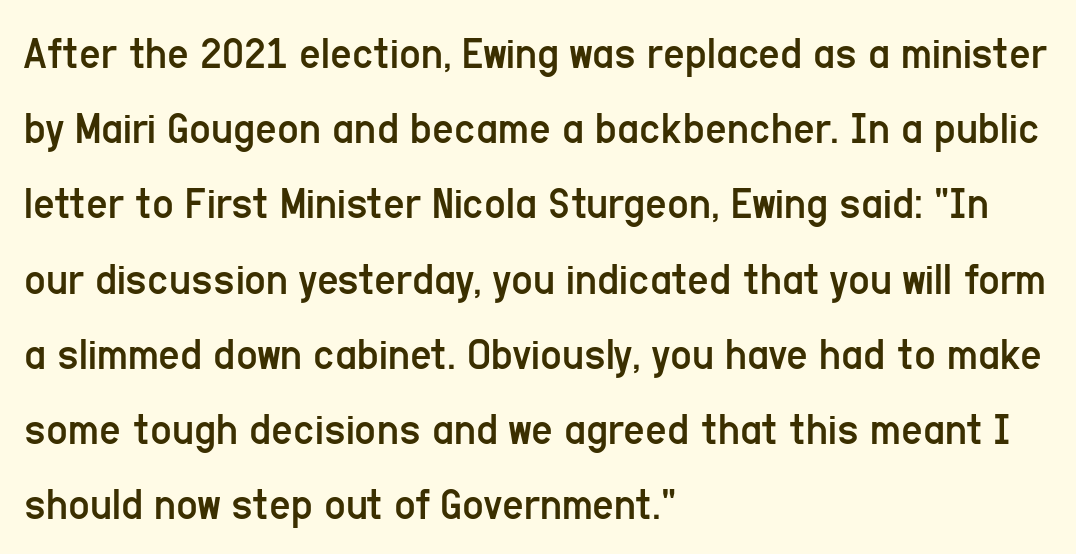
Weight: in the light-to-regular range. The face used here is a sans, in the tradition of grotesques and geometrics. Honestly, the row spacing looks completely unremarkable. Short and long lines alike share a common starting point at left.
